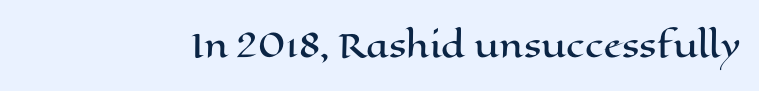
{"italic": "no", "width": "wide", "stroke_contrast": "high", "x_height": "medium", "monospaced": "no", "underline": "no", "letter_spacing": "normal", "letter_spacing_em": 0.0, "glyph_px": 32}
